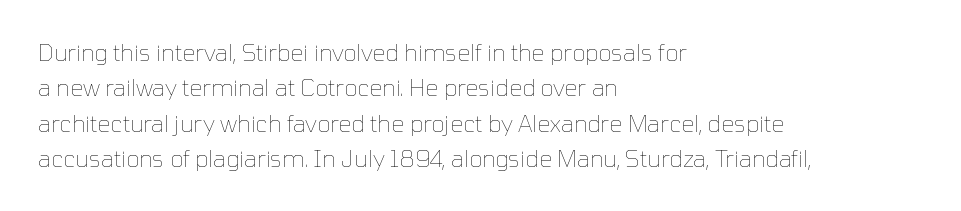
The image shows 23 px text type, upright; set left-aligned, normal line spacing (1.54x), normal letter spacing, not underlined.
